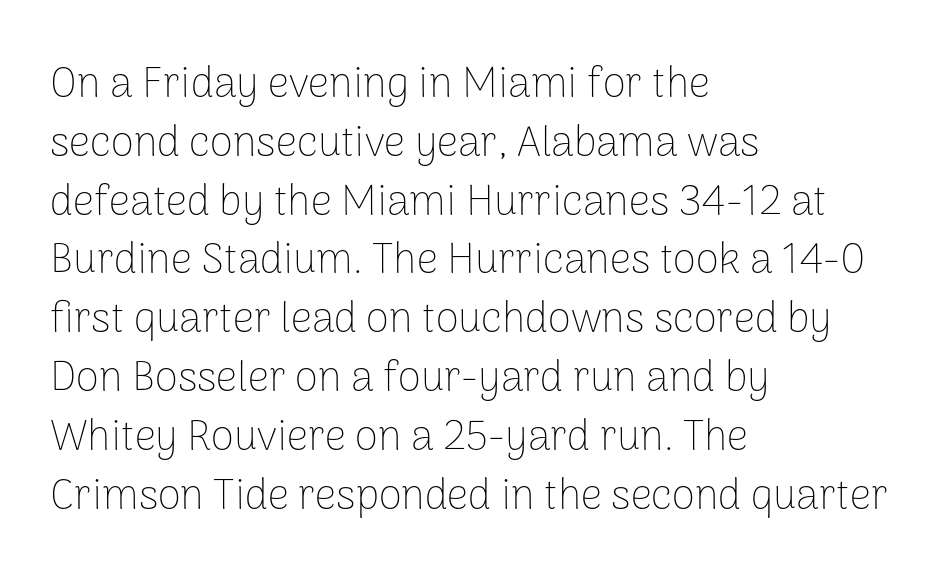
Ordinary non-slanted type is in use. Descenders hang freely into open space. Note the varied advance widths — an 'i' is clearly narrower than an 'm'. No letter is thick-stroked: the sample isn't bold. Summary of vertical rhythm: regular, with standard interline spacing. Does extra space separate the letters? No, they use regular spacing.
